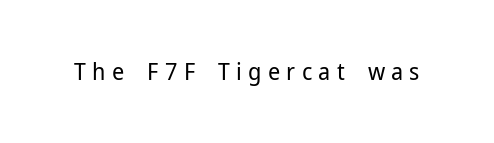
The image shows 24 px text type, upright; set unusually wide letter spacing (+0.26 em), not underlined.
